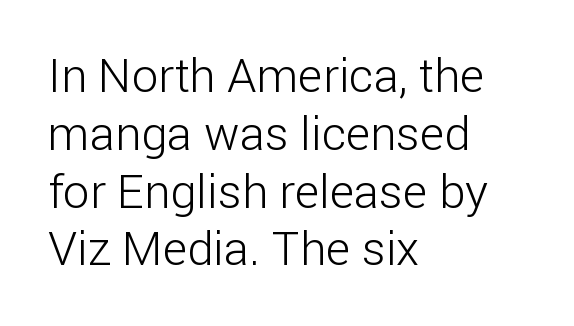
Q: Is the text bold? A: No.
Q: Is the text italic (slanted)? A: No, it is upright.
Q: Is the typeface a serif or a sans-serif typeface? A: Sans-serif.
Q: Is the text underlined? A: No.
Q: How is the paragraph aligned? A: Left-aligned.
Q: Is the spacing between letters normal or unusually wide? A: Normal.
Q: Width (condensed, normal, or wide)? A: Normal.
Q: Stroke contrast? A: Low.
Q: x-height? A: Medium.
Q: Monospaced? A: No.
